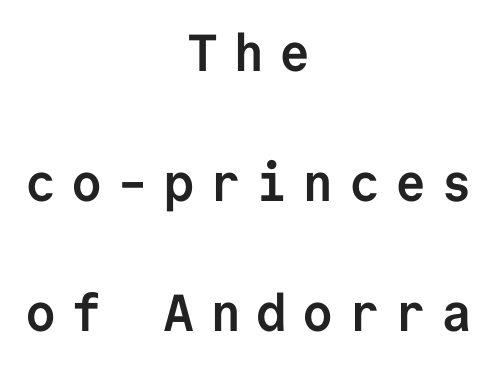
{"serif": "no", "italic": "no", "bold": "yes", "weight": "semibold", "width": "normal", "stroke_contrast": "low", "x_height": "medium", "monospaced": "yes", "underline": "no", "align": "center", "line_spacing": "loose", "line_spacing_ratio": 2.5, "letter_spacing": "wide", "letter_spacing_em": 0.29, "glyph_px": 52}
